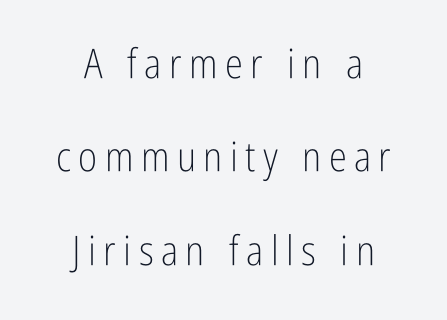
Horizontally, the lines are justified to the midpoint only. These lines are rendered in a variable-pitch font. The face used here is a sans, in the tradition of grotesques and geometrics. The specimen reads as upright at a glance. Reading down the column, the eye jumps a long way to each next line. Heft: none added — not bold.
